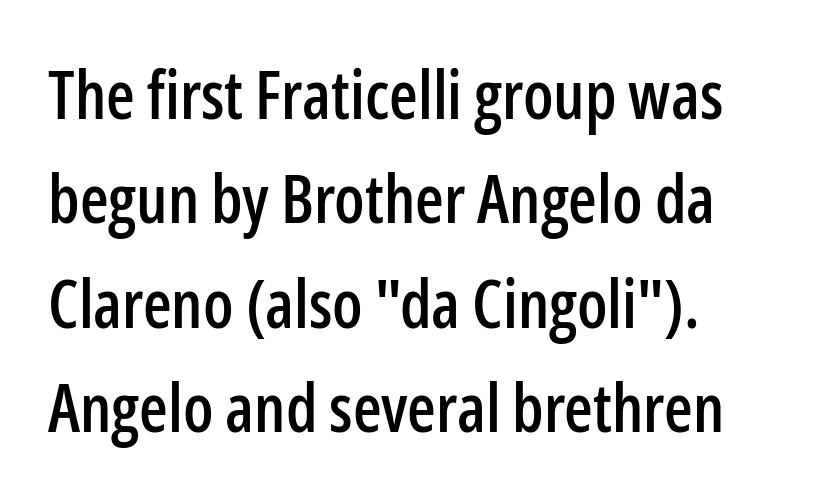
The image shows 66 px condensed sans-serif type, upright; set left-aligned, normal line spacing (1.58x), normal letter spacing, not underlined; low stroke contrast and a medium x-height.
